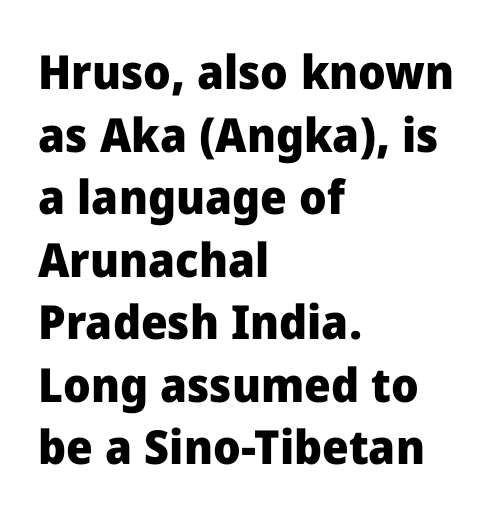
Each letter keeps its own natural width here, so spacing adapts to shape. The specimen omits any rule beneath the text block's lines. In terms of weight, the rendering is a true, heavy bold. This sample uses a sans-serif face. Horizontal alignment here is leftward, the default for most running prose. A typesetter would mark this as roman, not italic.
